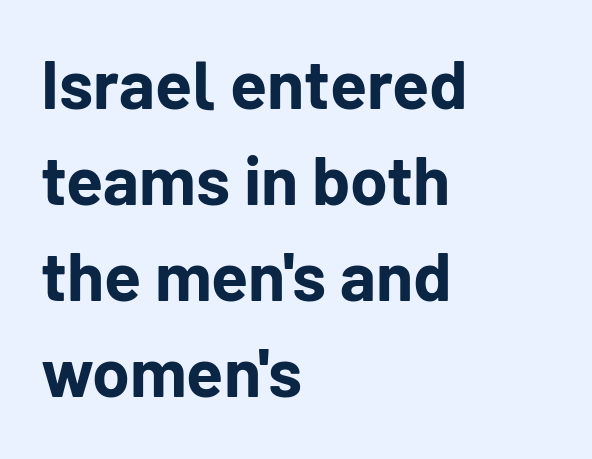
This is heavy type, rendered in bold. Does the leading feel generous? No, just average. Is there any slant? The stems are plumb. Serifs: no, the terminals of the letterforms are clean.
